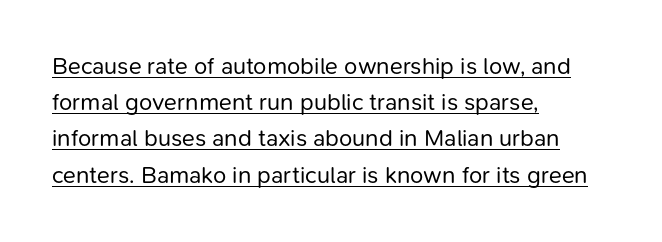
{"italic": "no", "bold": "no", "underline": "yes", "align": "left", "line_spacing": "normal", "line_spacing_ratio": 1.51, "letter_spacing": "normal", "letter_spacing_em": 0.0, "glyph_px": 24}
